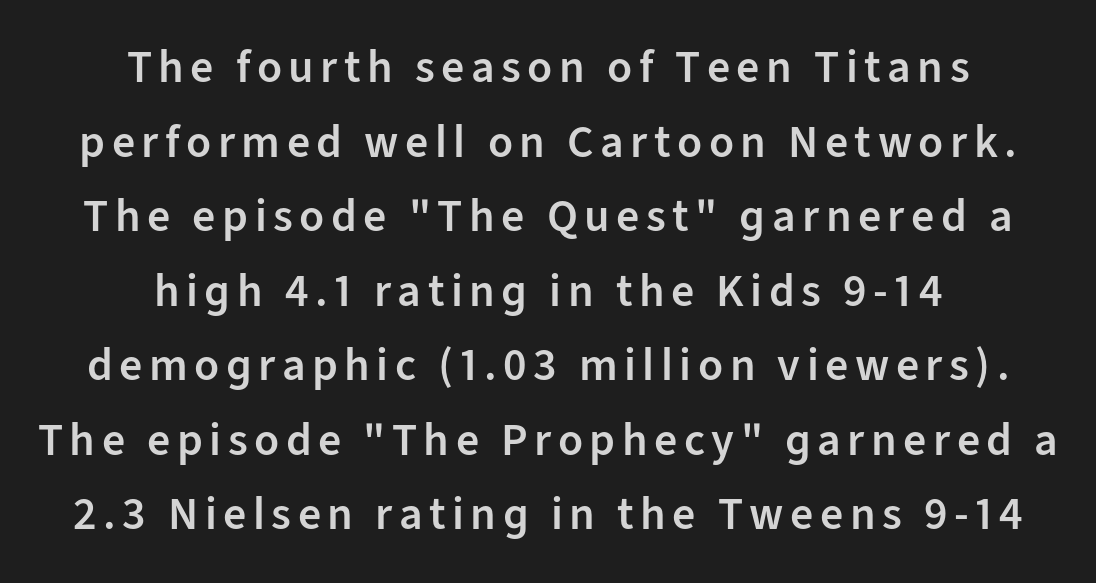
{"serif": "no", "italic": "no", "bold": "semi", "weight": "semibold", "width": "normal", "stroke_contrast": "low", "x_height": "medium", "monospaced": "no", "underline": "no", "align": "center", "line_spacing": "normal", "line_spacing_ratio": 1.62, "glyph_px": 46}
